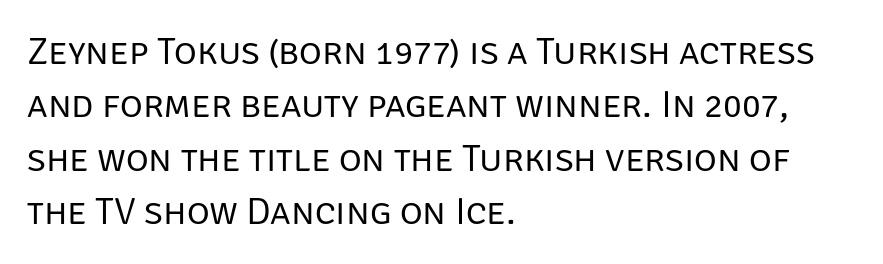
The space between consecutive lines is moderate. Quick note: underline off. No chunkiness to these letters — they're not bold. Look at the tracking — it's just the regular setting, nothing added. Each letter keeps its own natural width here, so spacing adapts to shape.
